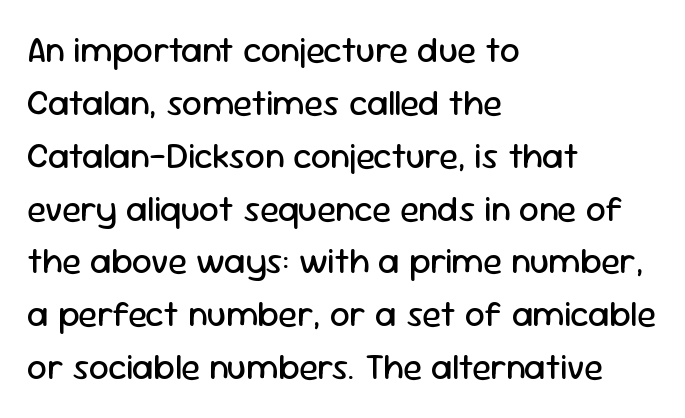
The font sits on the lighter half of the weight spectrum, regular included. Do the characters align in a grid? No, the font is proportional. Regarding serifs, this sample does without them. Notice how the passage keeps a crisp vertical edge on the left only.
